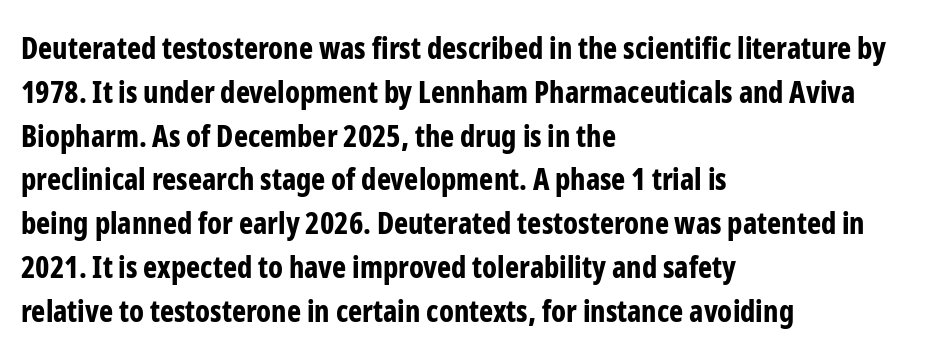
{"serif": "no", "italic": "no", "bold": "yes", "weight": "bold", "width": "condensed", "stroke_contrast": "low", "x_height": "medium", "monospaced": "no", "underline": "no", "align": "left", "line_spacing": "normal", "line_spacing_ratio": 1.46, "letter_spacing": "normal", "letter_spacing_em": 0.0, "glyph_px": 30}
